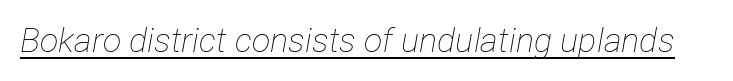
Q: Is the text bold? A: No.
Q: Is the text italic (slanted)? A: Yes, it leans right by about 12 degrees.
Q: Is the text underlined? A: Yes.
Q: Is the spacing between letters normal or unusually wide? A: Normal.
Q: Width (condensed, normal, or wide)? A: Condensed.
Q: Stroke contrast? A: Low.
Q: x-height? A: Medium.
Q: Monospaced? A: No.
